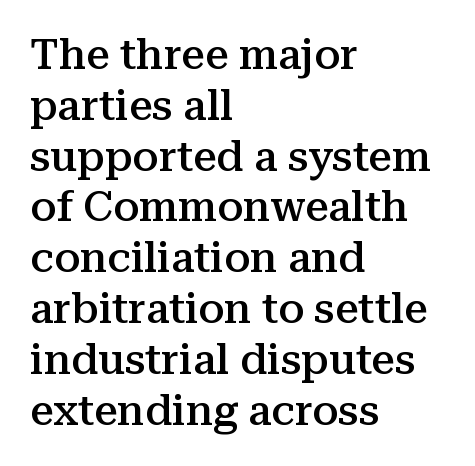
The image shows 42 px semibold serif type, upright; set left-aligned, line spacing 1.21x, normal letter spacing, not underlined; medium stroke contrast and a medium x-height.
